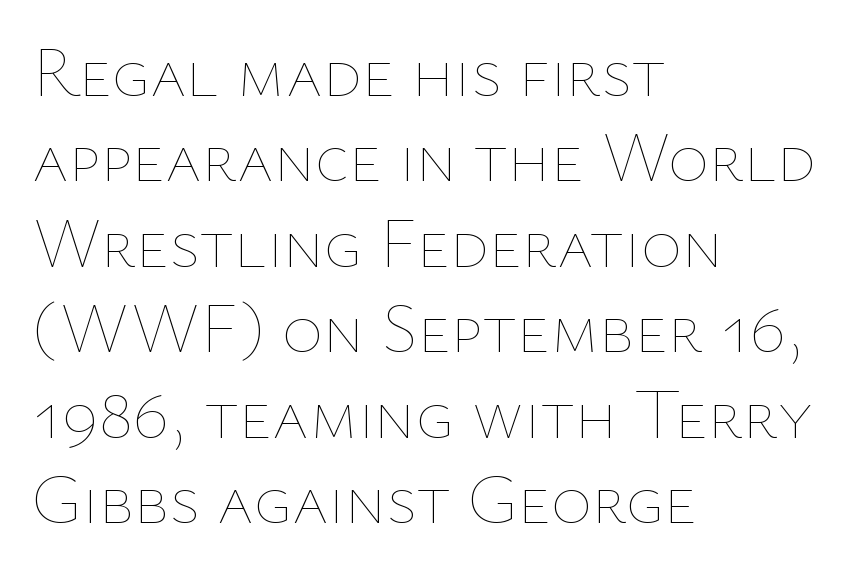
The typesetting does not lean heavy: it is not bold. Is the letter spacing exaggerated? No — it looks like the ordinary default. The gap between lines stays unmarked. Character widths vary here, with narrow letters taking less room than wide ones.
